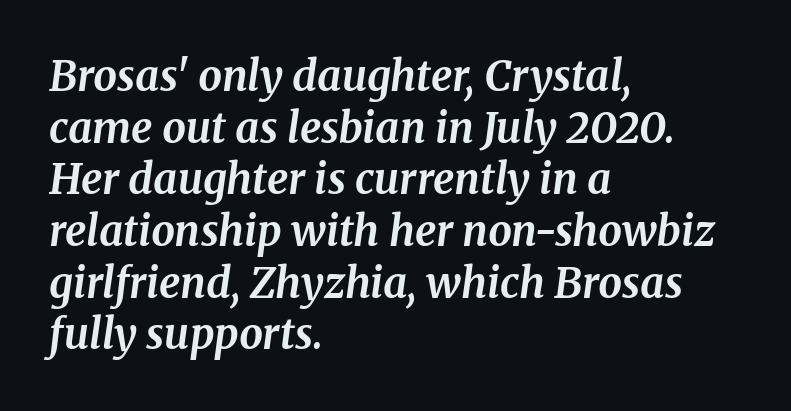
The image shows 42 px bold serif type, italic (leaning right); set left-aligned, line spacing 1.23x, normal letter spacing, not underlined; medium stroke contrast and a medium x-height.
